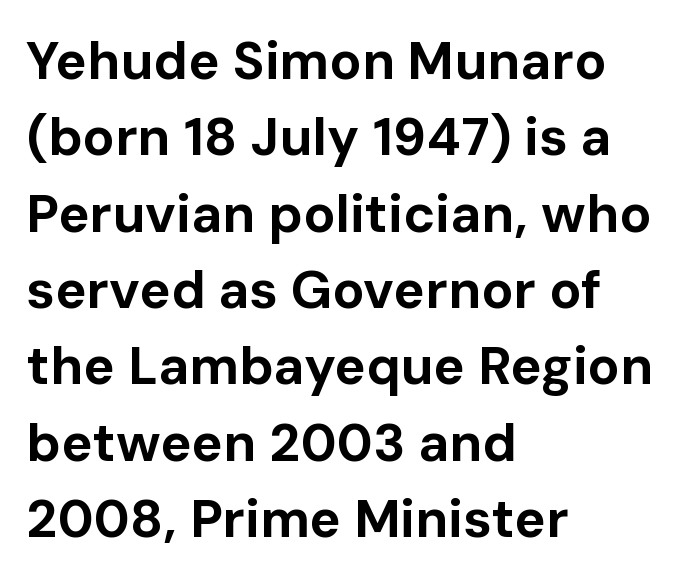
Q: Is the text bold? A: Yes.
Q: Is the text italic (slanted)? A: No, it is upright.
Q: Is the typeface a serif or a sans-serif typeface? A: Sans-serif.
Q: Is the text underlined? A: No.
Q: How is the paragraph aligned? A: Left-aligned.
Q: Is the spacing between letters normal or unusually wide? A: Normal.
Q: Is the spacing between lines tight, normal or loose? A: Normal.
Q: Width (condensed, normal, or wide)? A: Normal.
Q: Stroke contrast? A: Low.
Q: x-height? A: Medium.
Q: Monospaced? A: No.
